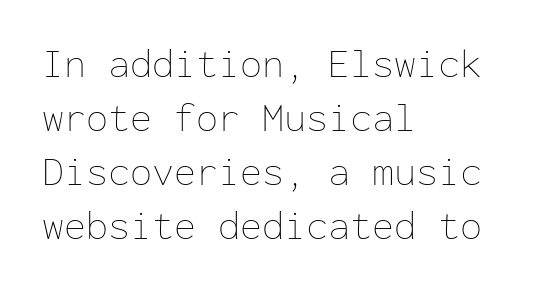
Honestly, there is no underline to notice here at all. This sample uses an upright cut, with every glyph sitting square on the baseline. Spacing verdict: monospaced, one width for all characters. Stem width sits at or under what a default text font uses. Line starts are locked; line ends wander.
